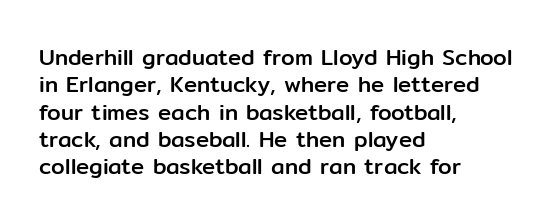
Q: Is the text italic (slanted)? A: No, it is upright.
Q: Is the text underlined? A: No.
Q: How is the paragraph aligned? A: Left-aligned.
Q: Is the spacing between letters normal or unusually wide? A: Normal.
